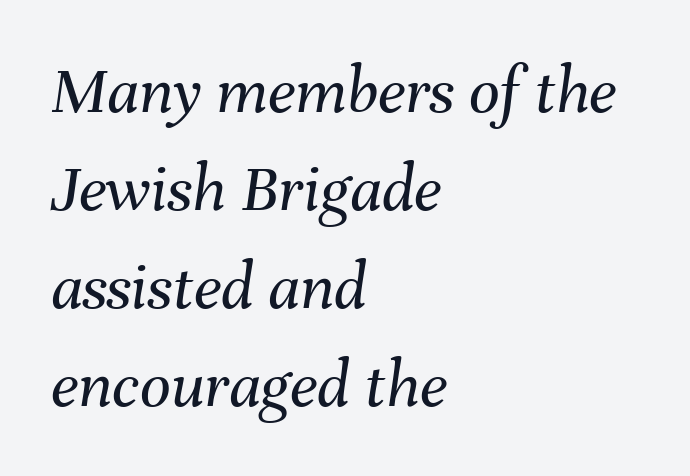
{"italic": "yes", "lean": "right", "slant_degrees": 8, "bold": "no", "weight": "regular", "width": "normal", "stroke_contrast": "medium", "x_height": "medium", "monospaced": "no", "underline": "no", "align": "left", "line_spacing": "normal", "line_spacing_ratio": 1.44, "letter_spacing": "normal", "letter_spacing_em": 0.0, "glyph_px": 68}
